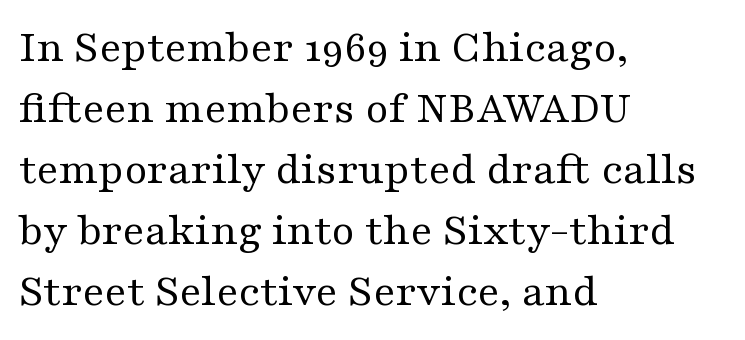
{"serif": "yes", "italic": "no", "bold": "no", "weight": "regular", "width": "wide", "stroke_contrast": "medium", "x_height": "medium", "monospaced": "no", "underline": "no", "align": "left", "line_spacing": "normal", "line_spacing_ratio": 1.3, "letter_spacing": "normal", "letter_spacing_em": 0.0, "glyph_px": 47}
